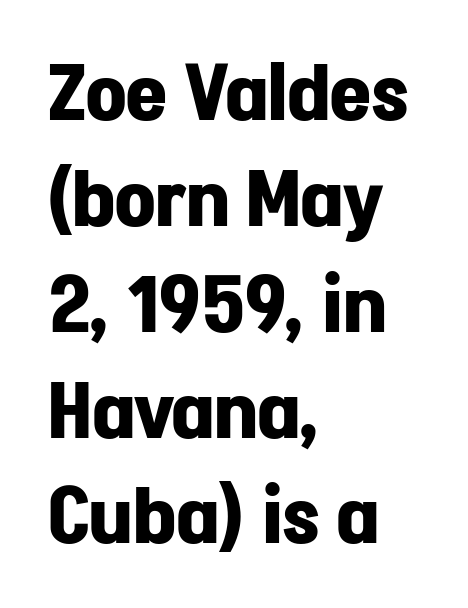
This sample uses a sans-serif face. The sample has been set heavy, in full bold. Upright lettering throughout. Reading down the block, your eye returns to a fixed left position each line. Compared with typical paragraphs, the rows here are spaced about the same. The face used here is proportionally spaced, like ordinary book or web type.
